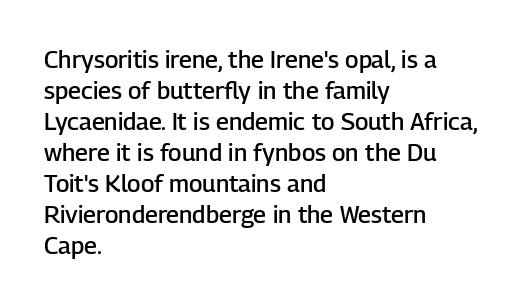
The image shows 24 px text type, upright; set left-aligned, normal line spacing (1.29x), normal letter spacing, not underlined.
